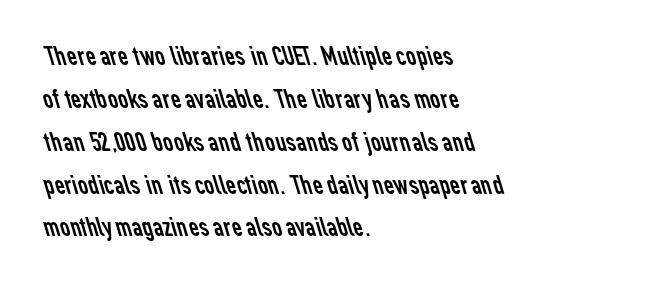
To sum up the face: it is a sans, with no serifs. Line spacing here is normal. Here the glyphs are tracked normally, forming tight word shapes. A typesetter would call this proportional, since set widths differ per character.
